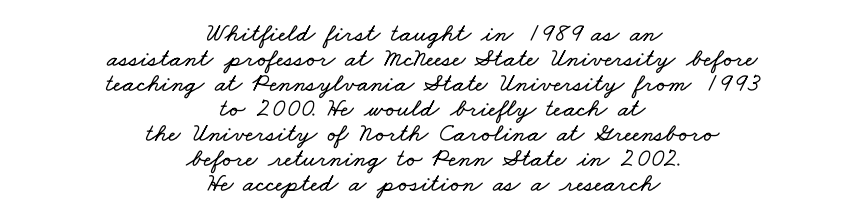
The image shows 26 px text type; set centered, tight line spacing (0.96x), normal letter spacing, not underlined.
